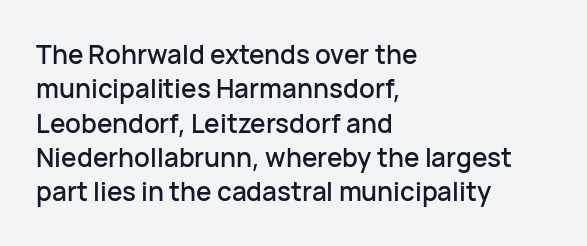
Q: Is the text italic (slanted)? A: No, it is upright.
Q: Is the text underlined? A: No.
Q: How is the paragraph aligned? A: Left-aligned.
Q: Is the spacing between letters normal or unusually wide? A: Normal.
Q: Is the spacing between lines tight, normal or loose? A: Normal.
